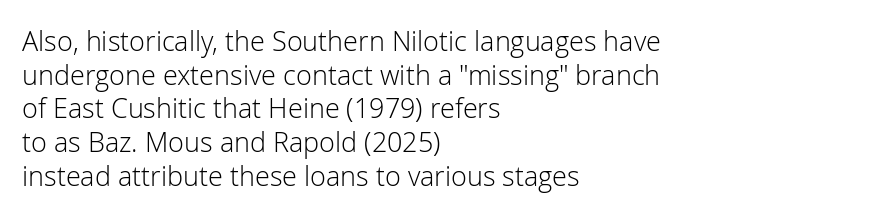
Whoever set this chose a conventional vertical rhythm. Each stroke keeps to a modest, everyday thickness or less. Is there any slant? The stems are plumb. Any mark beneath the type? The region is blank. Horizontal alignment here is leftward, the default for most running prose.
